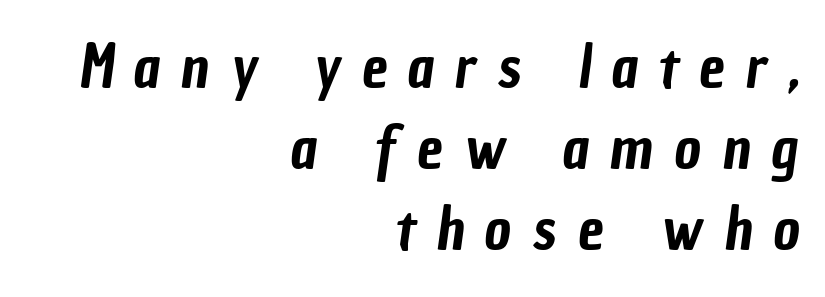
Q: Is the typeface a serif or a sans-serif typeface? A: Sans-serif.
Q: Is the text underlined? A: No.
Q: How is the paragraph aligned? A: Right-aligned.
Q: Is the spacing between letters normal or unusually wide? A: Unusually wide.
Q: Is the spacing between lines tight, normal or loose? A: Normal.
Q: Width (condensed, normal, or wide)? A: Condensed.
Q: Stroke contrast? A: Low.
Q: x-height? A: Medium.
Q: Monospaced? A: No.
